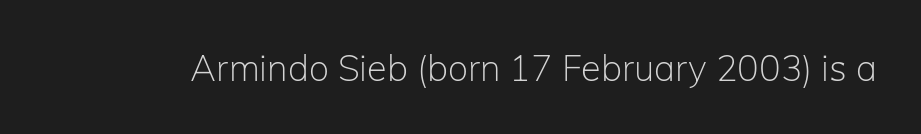
The image shows 36 px light sans-serif type, upright; set normal letter spacing, not underlined; low stroke contrast and a medium x-height.
